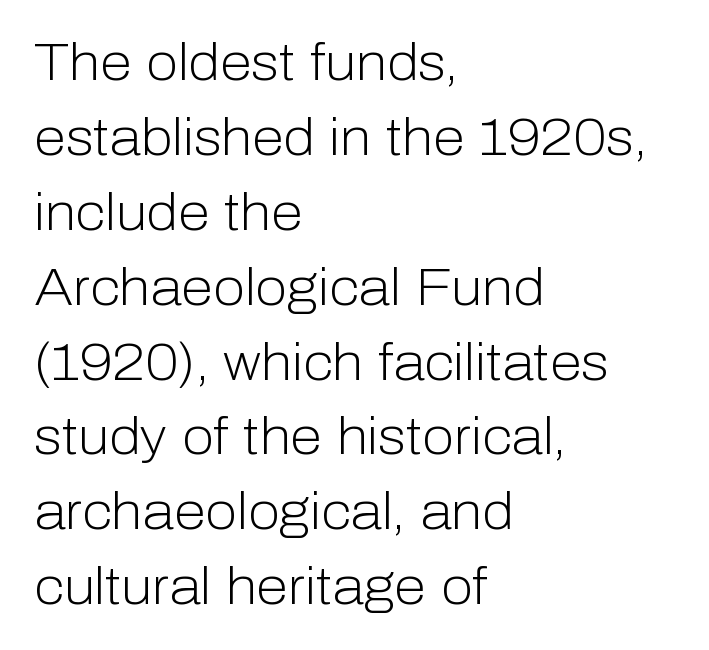
The image shows 52 px light sans-serif type, upright; set left-aligned, normal line spacing (1.44x), normal letter spacing, not underlined; low stroke contrast and a medium x-height.
